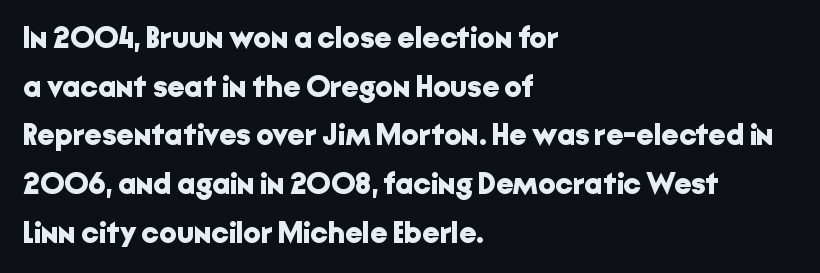
{"serif": "no", "italic": "no", "bold": "yes", "weight": "bold", "width": "normal", "stroke_contrast": "low", "x_height": "medium", "monospaced": "no", "underline": "no", "align": "left", "line_spacing": "normal", "line_spacing_ratio": 1.57, "letter_spacing": "normal", "letter_spacing_em": 0.0, "glyph_px": 31}
